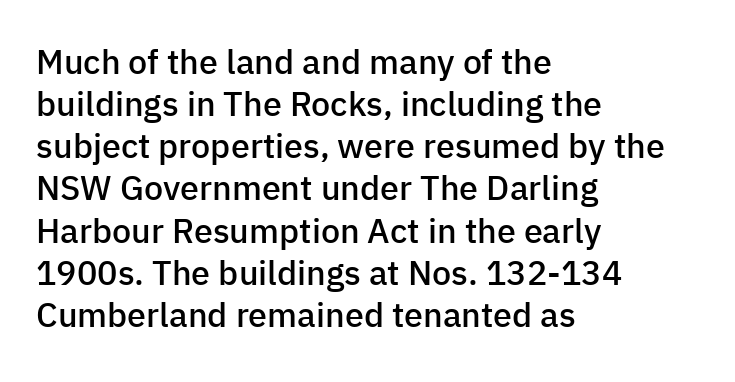
The image shows 34 px semibold sans-serif type, upright; set left-aligned, line spacing 1.24x, normal letter spacing, not underlined; low stroke contrast and a medium x-height.
